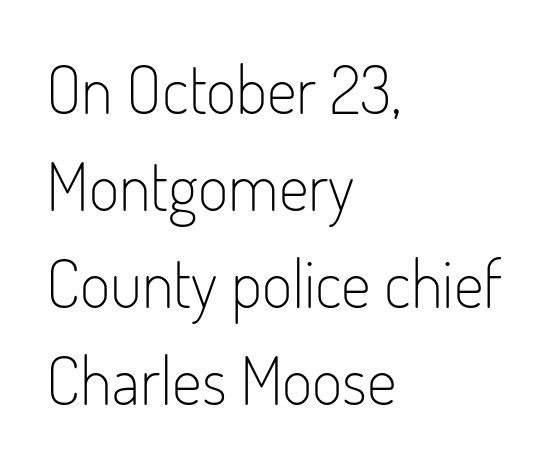
A typesetter would label this face a sans. Compared with typical paragraphs, the rows here are spaced about the same. Casual observation: everything's shoved over to the left. Check under the words: just untouched page.
